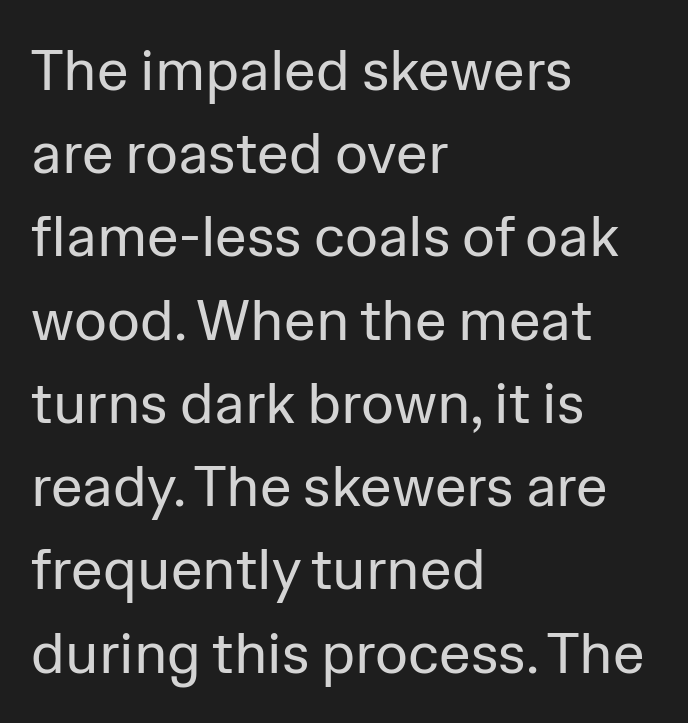
Typographically, this falls in the sans-serif category. Varying glyph widths throughout — classic text-font behaviour. The font is comparable to plain body text, perhaps lighter. Compared with typical paragraphs, the rows here are spaced about the same. Lines of text with bare space underneath.
